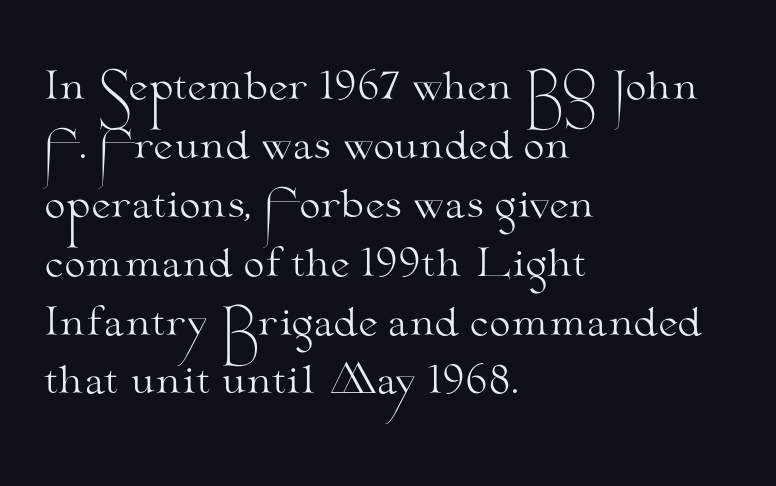
The image shows 38 px light, wide serif type, upright; set left-aligned, normal line spacing (1.55x), normal letter spacing, not underlined; medium stroke contrast and a small x-height.
